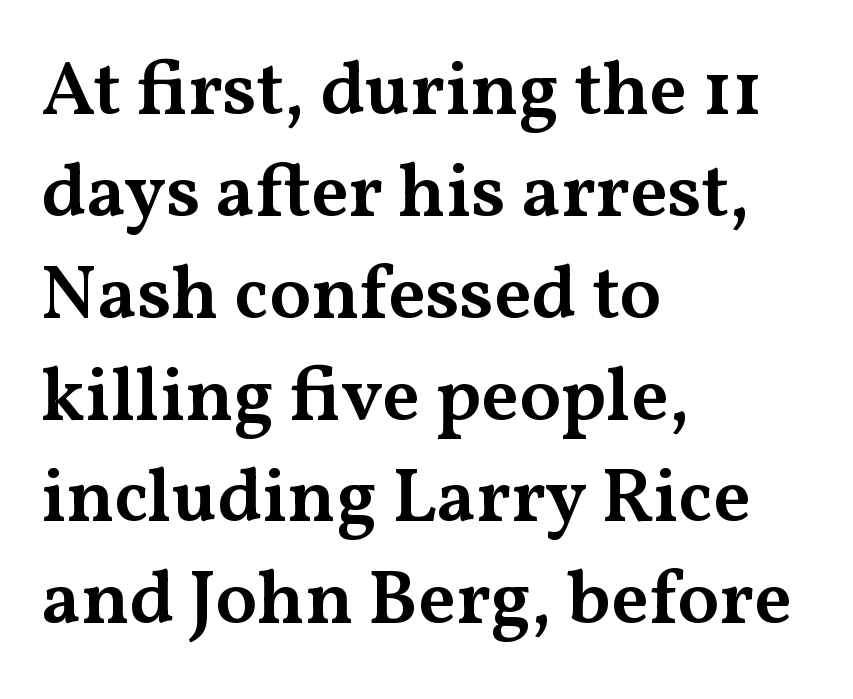
{"serif": "yes", "italic": "no", "bold": "semi", "weight": "semibold", "width": "wide", "stroke_contrast": "medium", "x_height": "medium", "monospaced": "no", "underline": "no", "align": "left", "line_spacing": "normal", "line_spacing_ratio": 1.34, "letter_spacing": "normal", "letter_spacing_em": 0.0, "glyph_px": 76}
